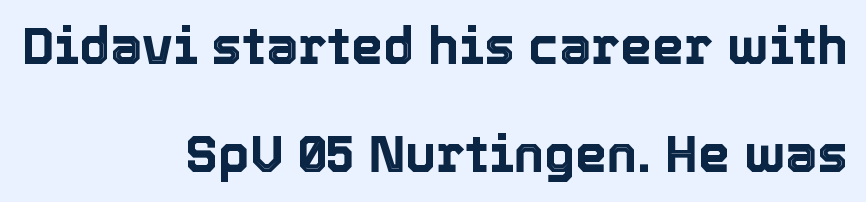
The image shows 51 px text type, upright; set right-aligned, loose line spacing (2.12x), normal letter spacing, not underlined; a medium x-height.
